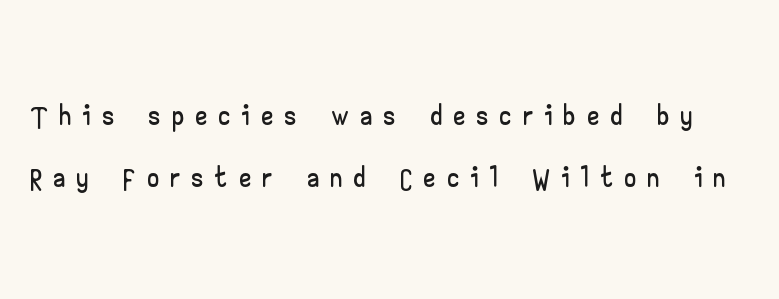
The type is letterspaced generously, with wide tracking. Note the varied advance widths — an 'i' is clearly narrower than an 'm'. Classification — sans serif. Any mark beneath the type? The region is blank. Reading down the column, the eye jumps a familiar distance to each next line.
